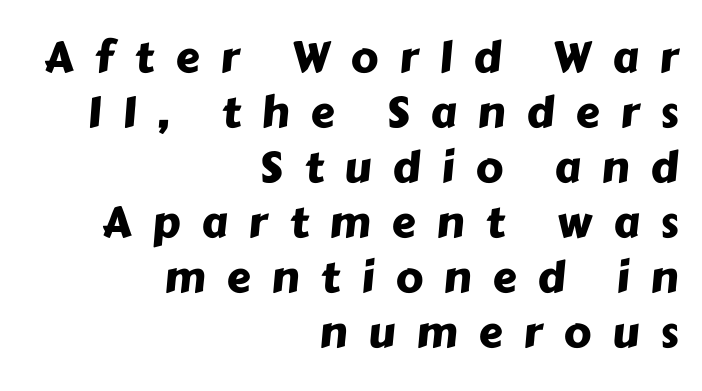
In terms of leading, this rendering sits right in the middle. Each row of text sits above clean, open space. Does the copy run flush right? Yes — the right margin is perfectly even. Varying glyph widths throughout — classic text-font behaviour.
